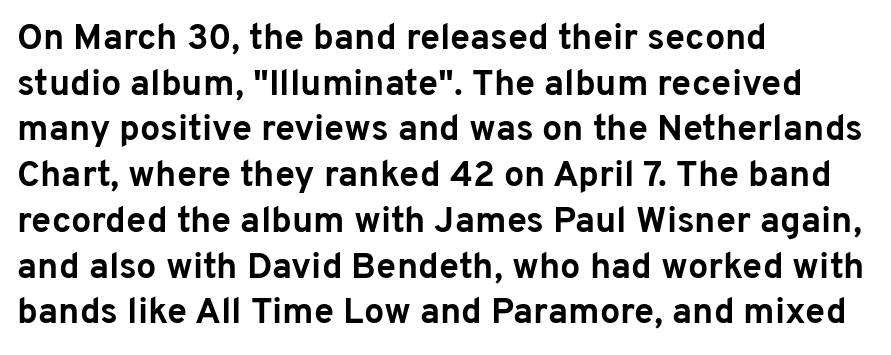
Q: Is the text bold? A: Yes.
Q: Is the text italic (slanted)? A: No, it is upright.
Q: Is the typeface a serif or a sans-serif typeface? A: Sans-serif.
Q: Is the text underlined? A: No.
Q: How is the paragraph aligned? A: Left-aligned.
Q: Is the spacing between letters normal or unusually wide? A: Normal.
Q: Is the spacing between lines tight, normal or loose? A: Normal.
Q: Width (condensed, normal, or wide)? A: Normal.
Q: Stroke contrast? A: Low.
Q: x-height? A: Medium.
Q: Monospaced? A: No.
